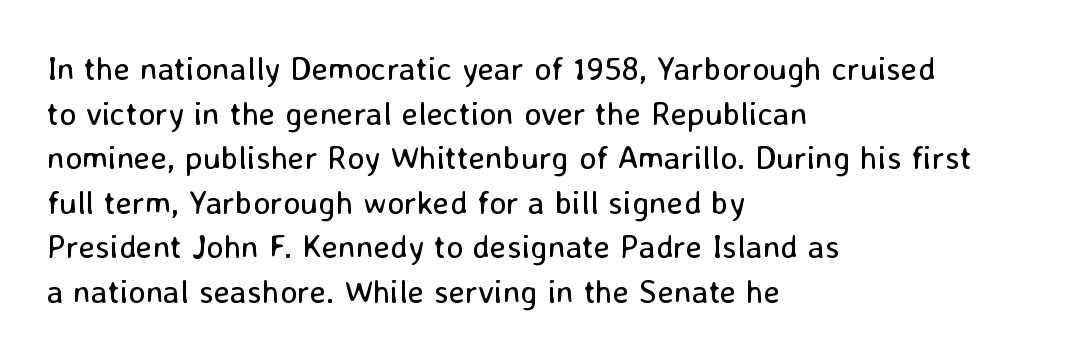
{"serif": "no", "italic": "no", "bold": "no", "weight": "regular", "width": "normal", "stroke_contrast": "low", "x_height": "medium", "monospaced": "no", "underline": "no", "align": "left", "line_spacing": "normal", "line_spacing_ratio": 1.35, "letter_spacing": "normal", "letter_spacing_em": 0.0, "glyph_px": 33}
